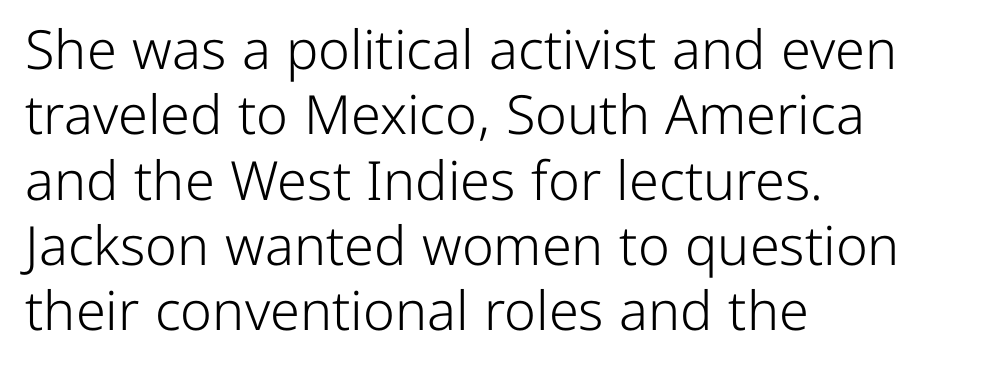
{"serif": "no", "italic": "no", "bold": "no", "weight": "light", "width": "normal", "stroke_contrast": "low", "x_height": "medium", "monospaced": "no", "underline": "no", "align": "left", "line_spacing_ratio": 1.21, "letter_spacing": "normal", "letter_spacing_em": 0.0, "glyph_px": 54}
